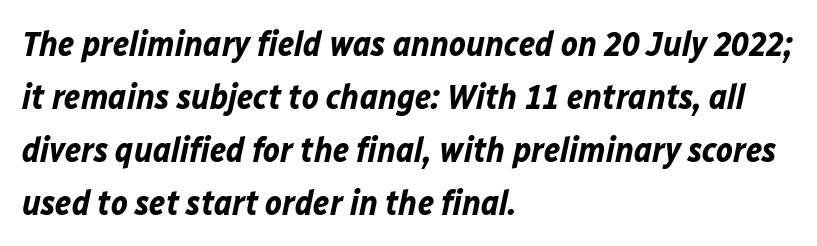
The image shows 35 px bold type, italic (leaning right); set left-aligned, normal line spacing (1.51x), normal letter spacing, not underlined; low stroke contrast and a medium x-height.
